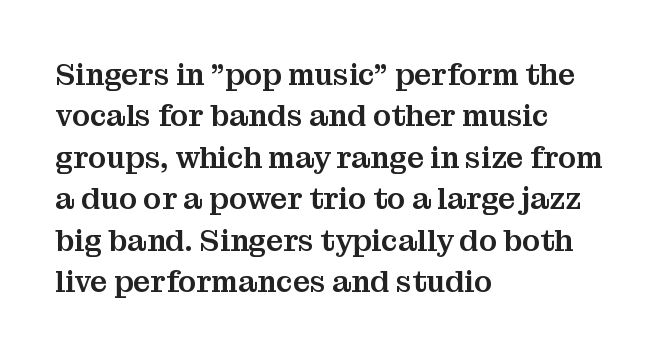
Students, observe: this is what conventionally led text looks like. Does the type have serifs? Yes, each stem ends in a small foot. Letter spacing: default. Do the characters align in a grid? No, the font is proportional. The specimen omits any rule beneath the text block's lines. The lines are quadded left.
